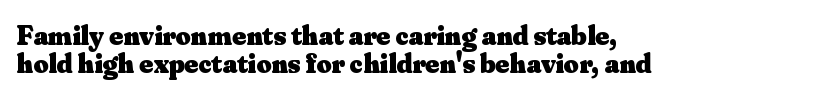
Q: Is the text bold? A: Yes.
Q: Is the text italic (slanted)? A: No, it is upright.
Q: Is the typeface a serif or a sans-serif typeface? A: Serif.
Q: Is the text underlined? A: No.
Q: How is the paragraph aligned? A: Left-aligned.
Q: Is the spacing between letters normal or unusually wide? A: Normal.
Q: Is the spacing between lines tight, normal or loose? A: Tight.
Q: Width (condensed, normal, or wide)? A: Normal.
Q: Stroke contrast? A: Medium.
Q: x-height? A: Small.
Q: Monospaced? A: No.
